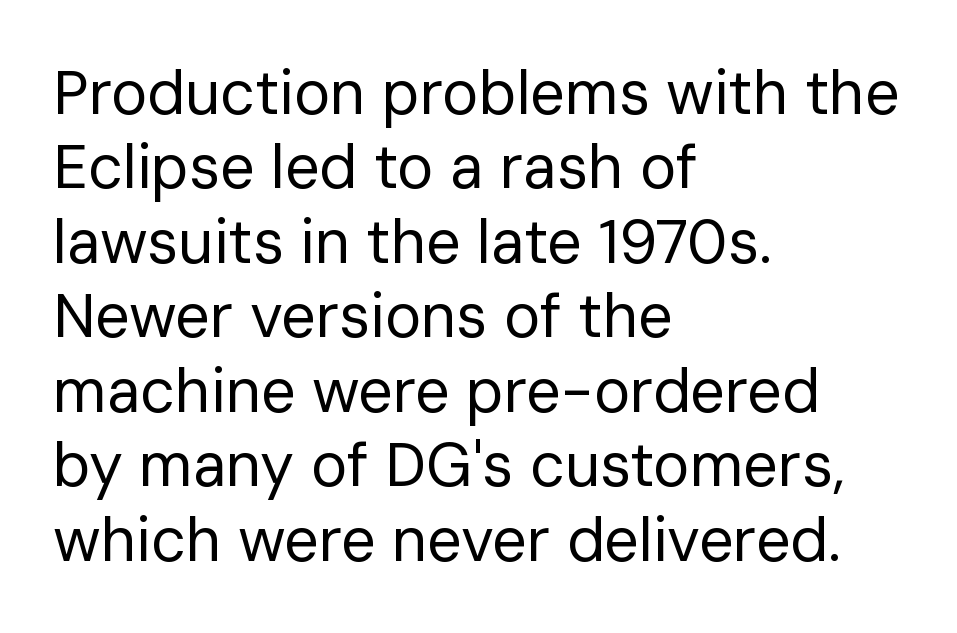
The image shows 61 px regular-weight sans-serif type, upright; set left-aligned, line spacing 1.22x, normal letter spacing, not underlined; low stroke contrast and a medium x-height.
